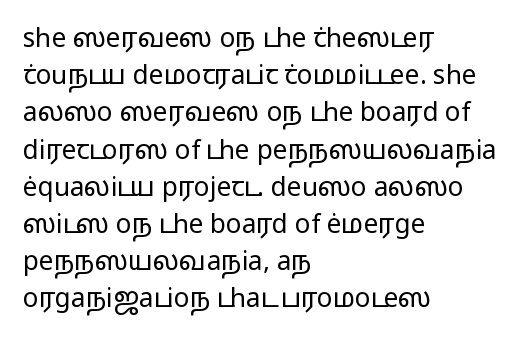
Q: Is the text bold? A: No.
Q: Is the text italic (slanted)? A: No, it is upright.
Q: Is the text underlined? A: No.
Q: How is the paragraph aligned? A: Left-aligned.
Q: Is the spacing between letters normal or unusually wide? A: Normal.
Q: Is the spacing between lines tight, normal or loose? A: Normal.
